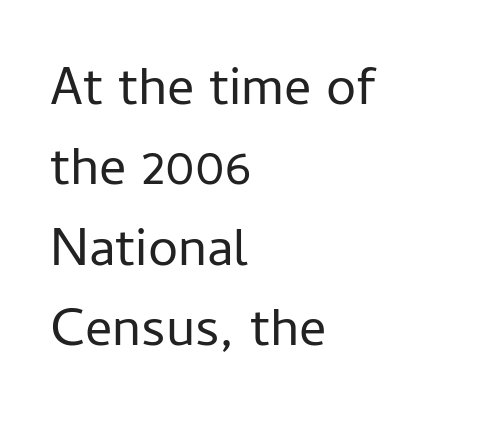
{"serif": "no", "italic": "no", "bold": "no", "weight": "regular", "width": "normal", "stroke_contrast": "low", "x_height": "medium", "monospaced": "no", "underline": "no", "align": "left", "line_spacing": "normal", "line_spacing_ratio": 1.49, "letter_spacing": "normal", "letter_spacing_em": 0.0, "glyph_px": 54}
